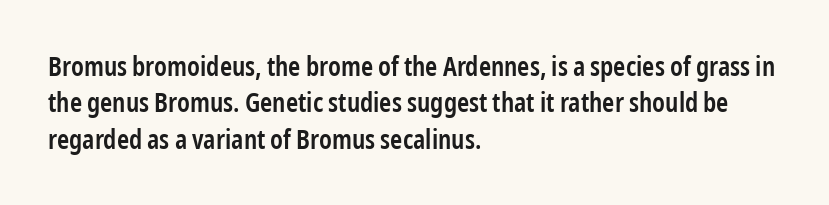
The image shows 26 px text type, upright; set left-aligned, normal line spacing (1.4x), normal letter spacing, not underlined.
